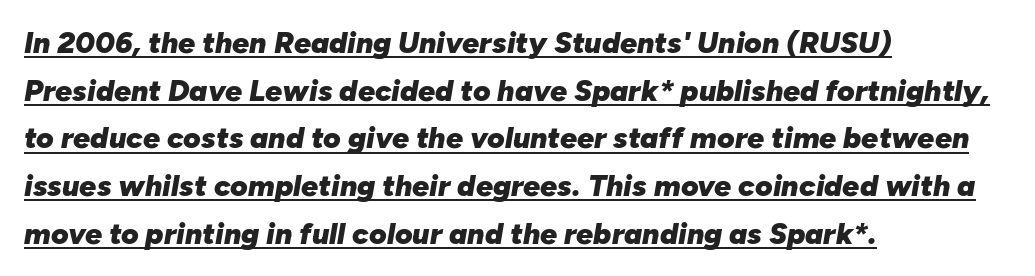
Note the varied advance widths — an 'i' is clearly narrower than an 'm'. How are the letters spaced? Ordinarily, with no added tracking. Students, this is bold: see how much ink each stroke carries. A typesetter would call this leading conventional body-copy spacing. This is underlined copy, the kind a proofreader might mark for attention. Characters are canted at an angle relative to the baseline's perpendicular.
